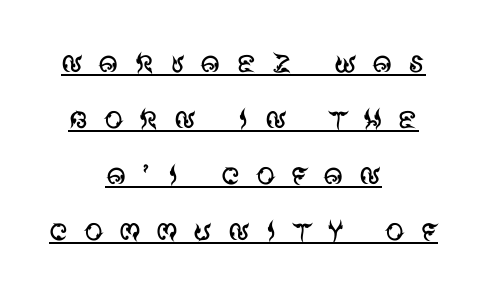
Regarding serifs, this sample does without them. Notice how a bar underscores the lettering throughout. Inter-character spacing is expanded well beyond the font's built-in metrics. This is the regular roman posture of the typeface. Do the characters align in a grid? No, the font is proportional.
